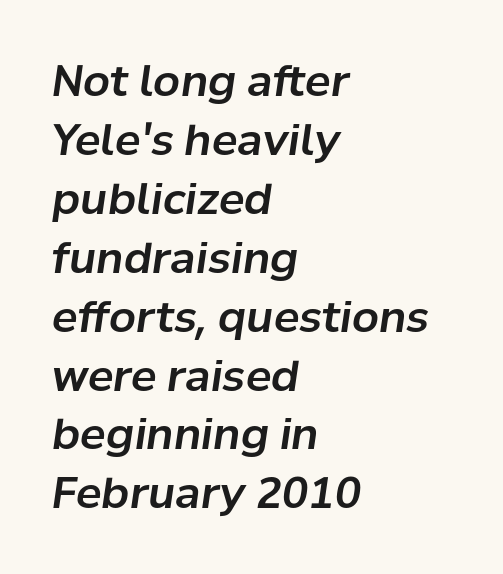
Here the designer chose a conventional face with non-uniform glyph widths. Is the type slanted? Yes — the strokes lean at a clear angle. The type is set solid horizontally, with unmodified tracking. Notice how descenders clear the ascenders below comfortably — that's standard leading. A classic flush-left, rag-right setting is used for this passage. Check under the words: just untouched page.
